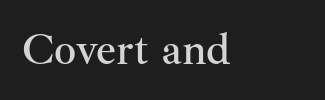
Q: Is the text italic (slanted)? A: No, it is upright.
Q: Is the typeface a serif or a sans-serif typeface? A: Serif.
Q: Is the text underlined? A: No.
Q: How is the paragraph aligned? A: Left-aligned.
Q: Is the spacing between letters normal or unusually wide? A: Normal.
Q: Width (condensed, normal, or wide)? A: Normal.
Q: Stroke contrast? A: Medium.
Q: x-height? A: Small.
Q: Monospaced? A: No.
